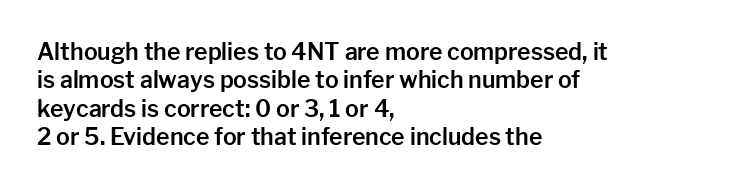
One-word summary of the alignment: left. These lines keep a tight, regular rhythm from letter to letter. Letters rest on an invisible, unmarked baseline. In terms of posture, this sample is upright.
